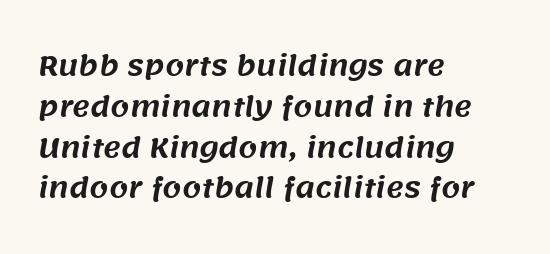
Q: Is the text underlined? A: No.
Q: How is the paragraph aligned? A: Left-aligned.
Q: Is the spacing between letters normal or unusually wide? A: Normal.
Q: Is the spacing between lines tight, normal or loose? A: Normal.
